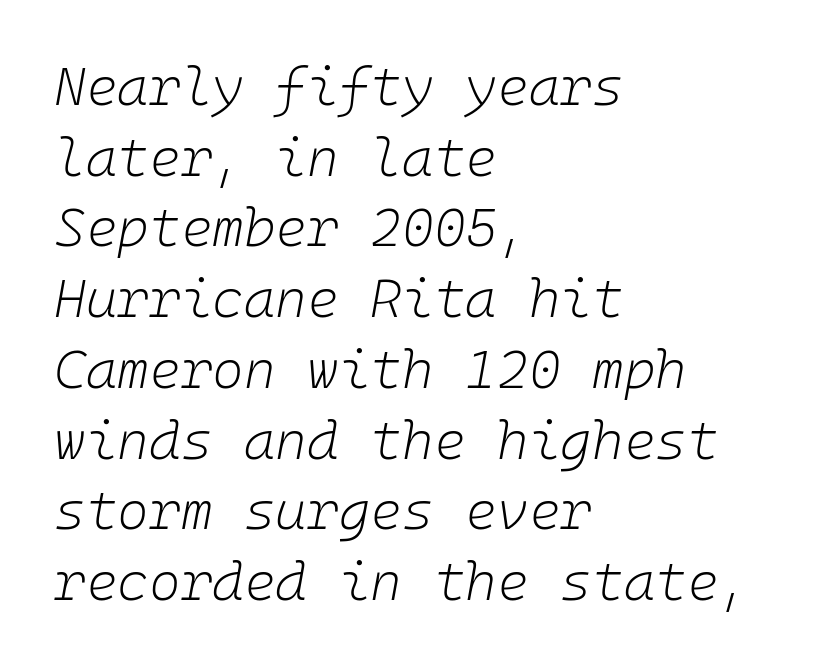
Is the stroke heavy? The answer is a plain regular-or-lighter. Glance below the letters and you will spot only blank space. You can tell it's italic because the verticals aren't actually vertical. Does the leading feel generous? No, just average. Alignment: flush left. Inter-character spacing is left at the font's built-in metrics.
